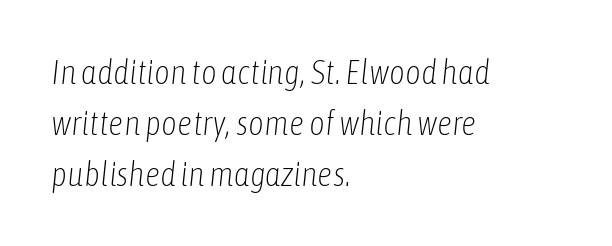
The image shows 34 px light, condensed type, italic (leaning right); set left-aligned, normal line spacing (1.5x), normal letter spacing, not underlined; low stroke contrast and a medium x-height.
